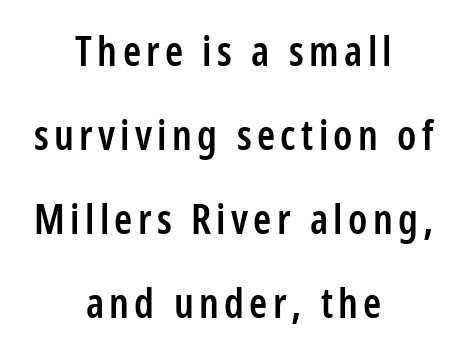
{"serif": "no", "italic": "no", "bold": "semi", "weight": "semibold", "width": "condensed", "stroke_contrast": "low", "x_height": "medium", "monospaced": "no", "underline": "no", "align": "center", "line_spacing": "loose", "line_spacing_ratio": 2.05, "glyph_px": 41}
